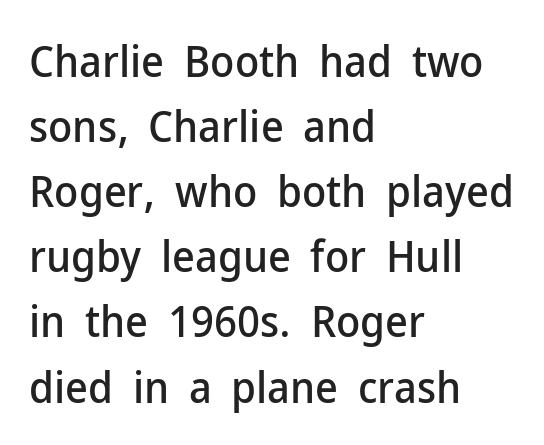
{"serif": "no", "italic": "no", "width": "normal", "stroke_contrast": "low", "x_height": "medium", "monospaced": "no", "underline": "no", "align": "left", "line_spacing": "normal", "line_spacing_ratio": 1.48, "letter_spacing": "normal", "letter_spacing_em": 0.0, "glyph_px": 44}
